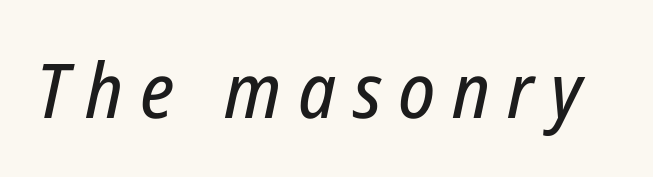
The image shows 76 px condensed type, italic (leaning right); set unusually wide letter spacing (+0.22 em), not underlined; low stroke contrast and a medium x-height.
